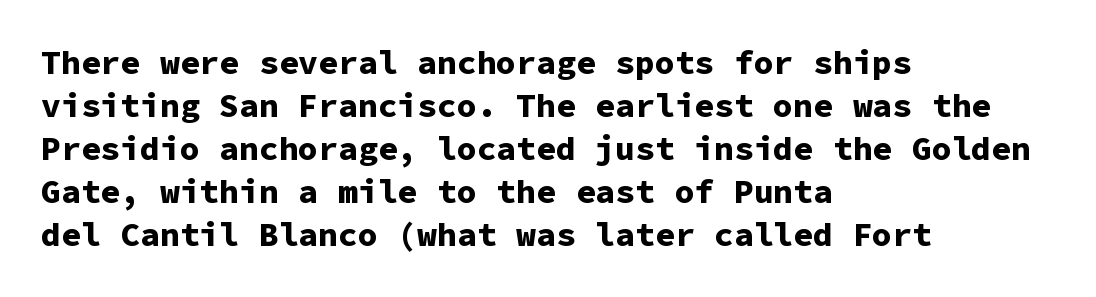
{"serif": "no", "italic": "no", "bold": "yes", "weight": "bold", "width": "normal", "stroke_contrast": "low", "x_height": "medium", "monospaced": "yes", "underline": "no", "align": "left", "line_spacing": "normal", "line_spacing_ratio": 1.3, "letter_spacing": "normal", "letter_spacing_em": 0.0, "glyph_px": 33}
